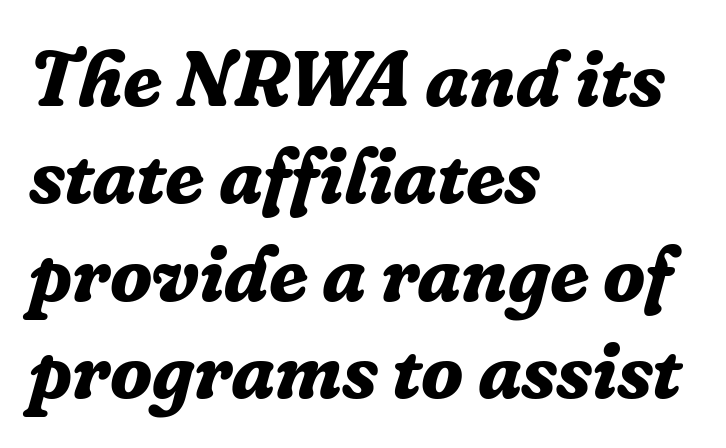
{"serif": "yes", "italic": "yes", "lean": "right", "slant_degrees": 16, "bold": "yes", "weight": "bold", "width": "normal", "stroke_contrast": "low", "x_height": "medium", "monospaced": "no", "underline": "no", "align": "left", "line_spacing": "normal", "line_spacing_ratio": 1.25, "letter_spacing": "normal", "letter_spacing_em": 0.0, "glyph_px": 78}
